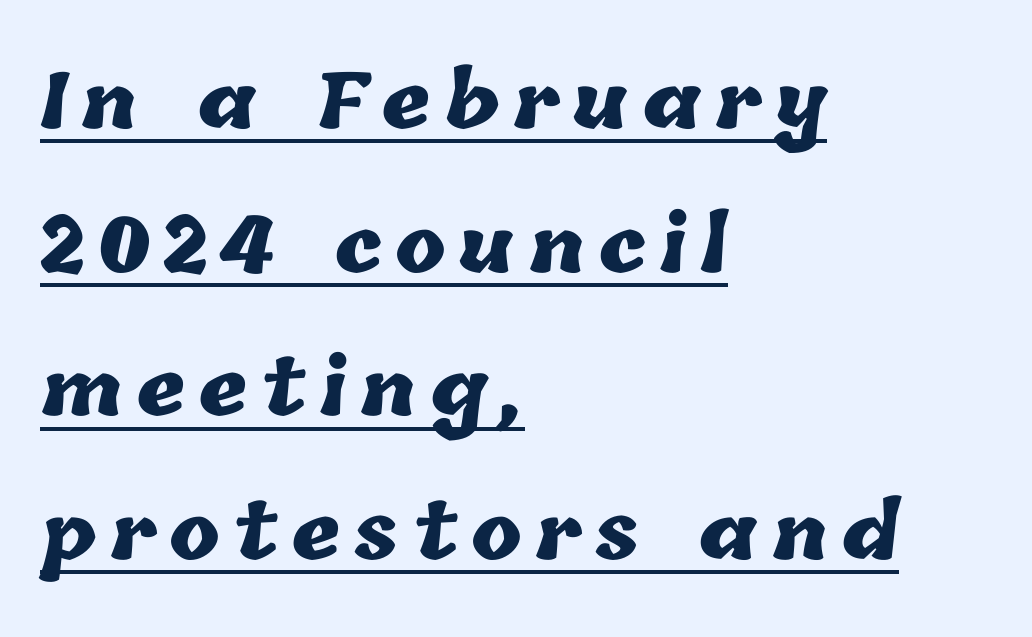
The image shows 76 px heavy type; set left-aligned, line spacing 1.89x, underlined; low stroke contrast and a medium x-height.
